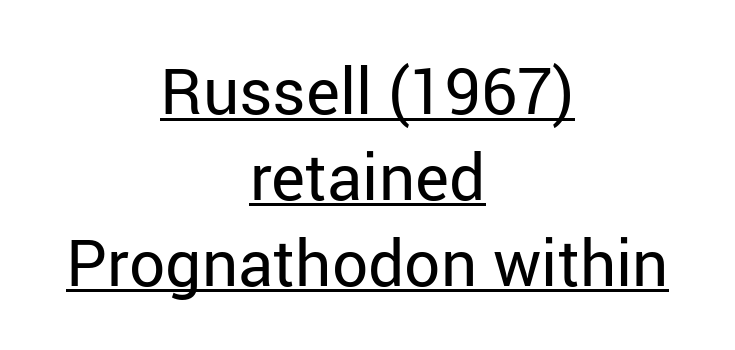
{"serif": "no", "italic": "no", "bold": "no", "weight": "regular", "width": "normal", "stroke_contrast": "low", "x_height": "medium", "monospaced": "no", "underline": "yes", "align": "center", "line_spacing": "normal", "line_spacing_ratio": 1.34, "letter_spacing": "normal", "letter_spacing_em": 0.0, "glyph_px": 64}
